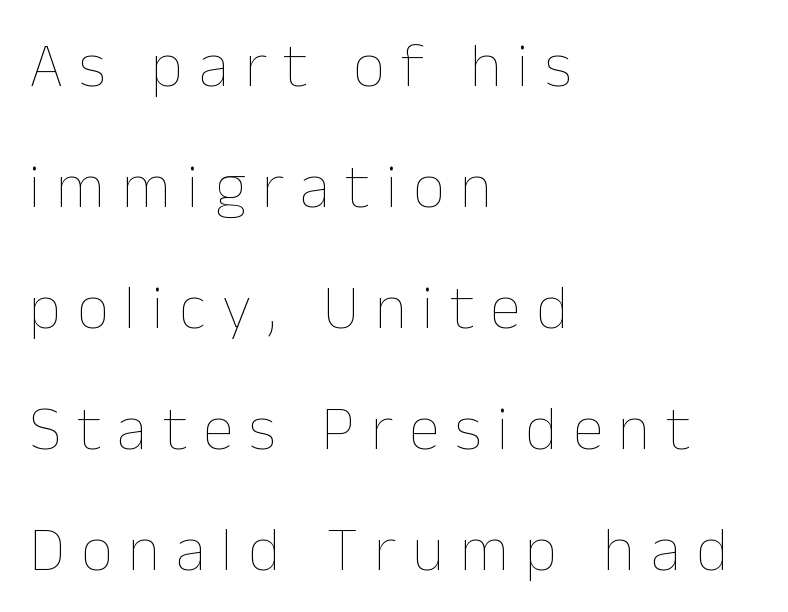
{"italic": "no", "bold": "no", "weight": "thin", "width": "normal", "stroke_contrast": "low", "x_height": "medium", "monospaced": "no", "underline": "no", "align": "left", "line_spacing": "loose", "line_spacing_ratio": 1.92, "letter_spacing": "wide", "letter_spacing_em": 0.25, "glyph_px": 63}
